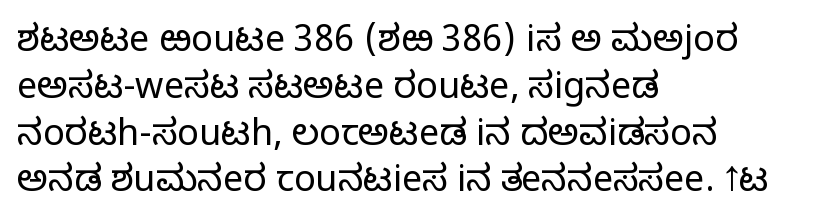
Q: Is the text bold? A: No.
Q: Is the text italic (slanted)? A: No, it is upright.
Q: Is the typeface a serif or a sans-serif typeface? A: Sans-serif.
Q: Is the text underlined? A: No.
Q: How is the paragraph aligned? A: Left-aligned.
Q: Is the spacing between letters normal or unusually wide? A: Normal.
Q: Is the spacing between lines tight, normal or loose? A: Normal.
Q: Width (condensed, normal, or wide)? A: Normal.
Q: Stroke contrast? A: Low.
Q: x-height? A: Medium.
Q: Monospaced? A: No.
